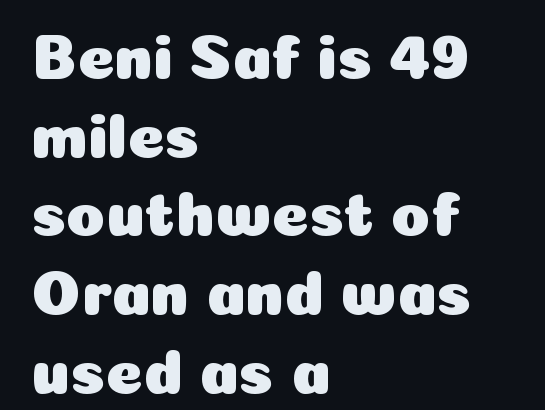
The image shows 63 px sans-serif type, upright; set left-aligned, normal line spacing (1.25x), normal letter spacing, not underlined; low stroke contrast and a medium x-height.
